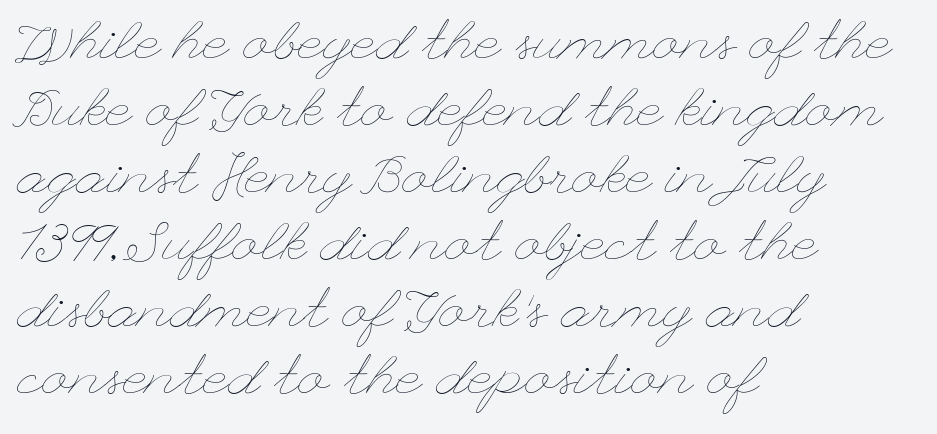
Q: Is the text bold? A: No.
Q: Is the text italic (slanted)? A: Yes.
Q: Is the text underlined? A: No.
Q: How is the paragraph aligned? A: Left-aligned.
Q: Is the spacing between letters normal or unusually wide? A: Normal.
Q: Width (condensed, normal, or wide)? A: Wide.
Q: Stroke contrast? A: Low.
Q: x-height? A: Small.
